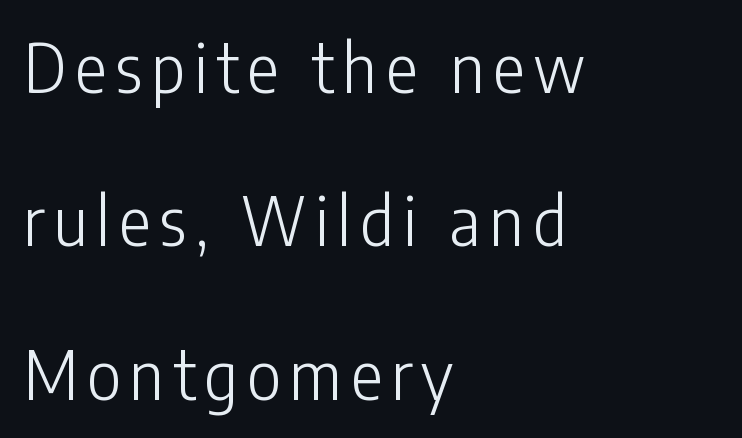
The image shows 67 px light, condensed sans-serif type, upright; set left-aligned, loose line spacing (2.29x), not underlined; low stroke contrast and a medium x-height.
